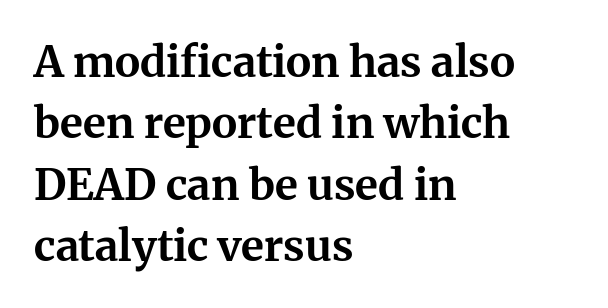
Observe the serifs anchoring each vertical stroke in this sample. Rule under the text: the space is simply empty. A dark, heavy texture on the line: the type is bold. Does extra space separate the letters? No, they use regular spacing. Every character sits straight up, as roman type does. Quick note: interline space is typical.
